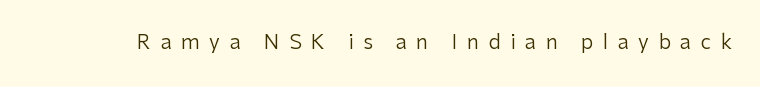
The image shows 20 px text type, upright; set unusually wide letter spacing (+0.48 em), not underlined.
